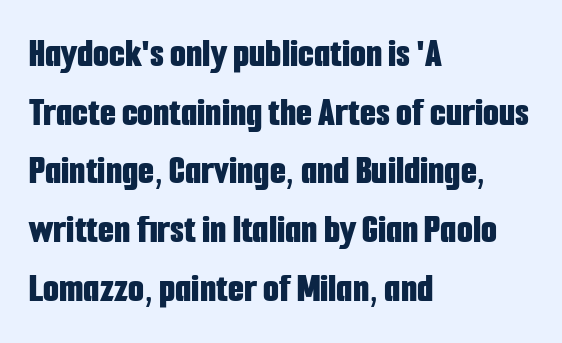
Every stem runs plumb, perpendicular to the baseline. Examine the stroke ends and you'll find no serifs. One glance says typical: line gaps are just what's usual. Does the copy run flush right? No — it runs flush left. Each word holds together tightly as a unit, with standard inter-letter gaps. The baseline area is clear.
